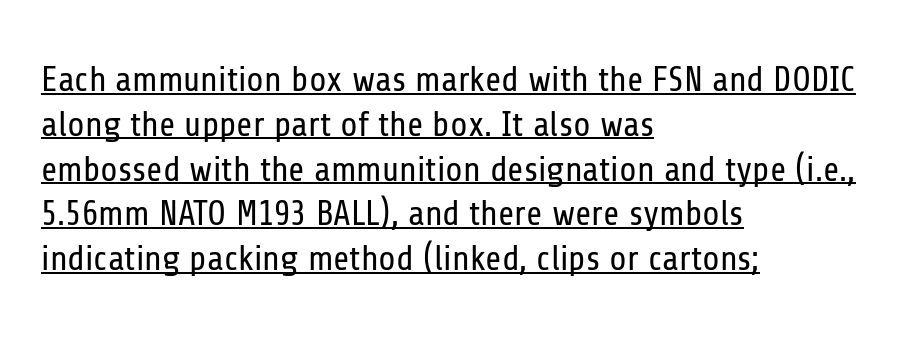
{"serif": "no", "italic": "no", "bold": "no", "weight": "regular", "width": "condensed", "stroke_contrast": "low", "x_height": "medium", "monospaced": "no", "underline": "yes", "align": "left", "line_spacing": "normal", "line_spacing_ratio": 1.28, "letter_spacing": "normal", "letter_spacing_em": 0.0, "glyph_px": 35}
